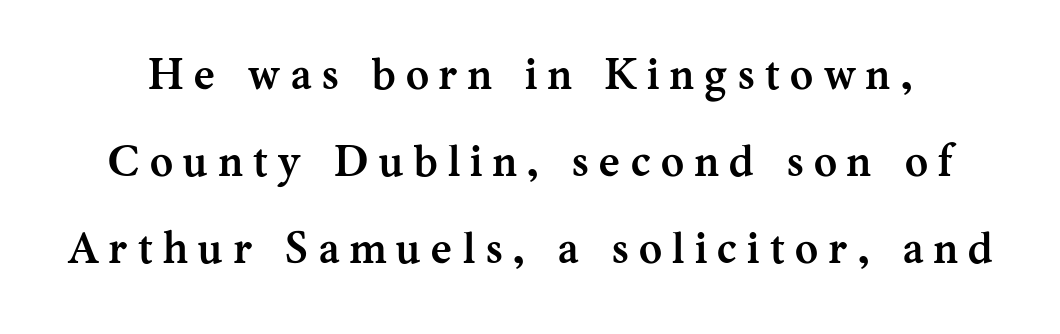
This is serif lettering, the kind often seen in printed books. Line spacing here is loose. Does extra space separate the letters? Yes, quite a lot of it. A roman cut, with each character standing at attention. Is this a fixed-width face? No — the glyphs have proportional, varying widths.
